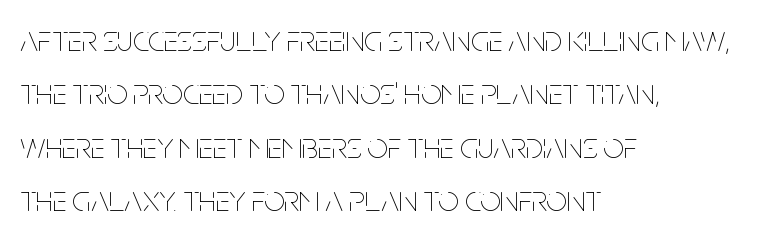
This is roman type, the default non-slanted kind. Clear beneath every line of the passage. The font is comparable to plain body text, perhaps lighter. This sample uses plain, unmodified letter spacing. All the whitespace from short lines collects on the right. This sample has the flowing, uneven cadence of proportional lettering.
